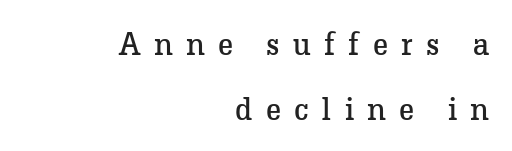
This is not heavy type; no bold has been used. Small tapered or slab feet sit at the stroke ends, so this counts as serif. The letterforms stand isolated, each surrounded by extra space. Only glyphs here, with clear space below each row. Widely set lines give the paragraph a tall, airy silhouette. A student would call this right alignment; a typographer would say flush right, rag left.
